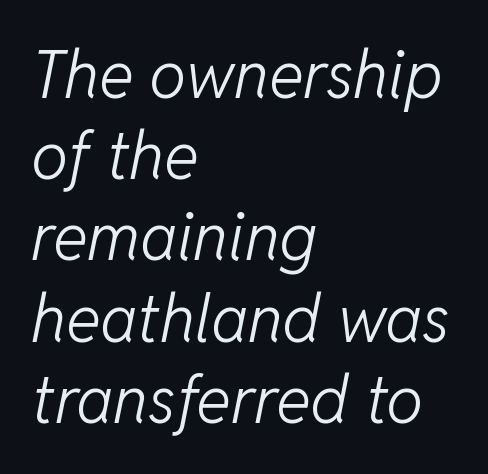
{"italic": "yes", "lean": "right", "slant_degrees": 11, "bold": "no", "weight": "light", "width": "normal", "stroke_contrast": "low", "x_height": "medium", "monospaced": "no", "underline": "no", "align": "left", "line_spacing_ratio": 1.23, "letter_spacing": "normal", "letter_spacing_em": 0.0, "glyph_px": 66}
